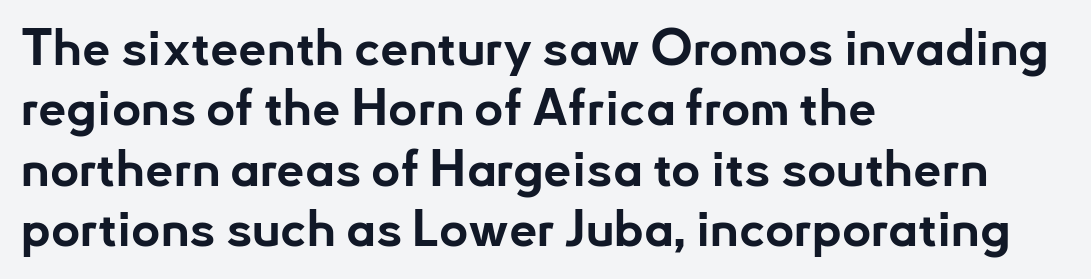
{"serif": "no", "italic": "no", "bold": "yes", "weight": "bold", "width": "normal", "stroke_contrast": "low", "x_height": "small", "monospaced": "no", "underline": "no", "align": "left", "line_spacing_ratio": 1.21, "letter_spacing": "normal", "letter_spacing_em": 0.0, "glyph_px": 50}
